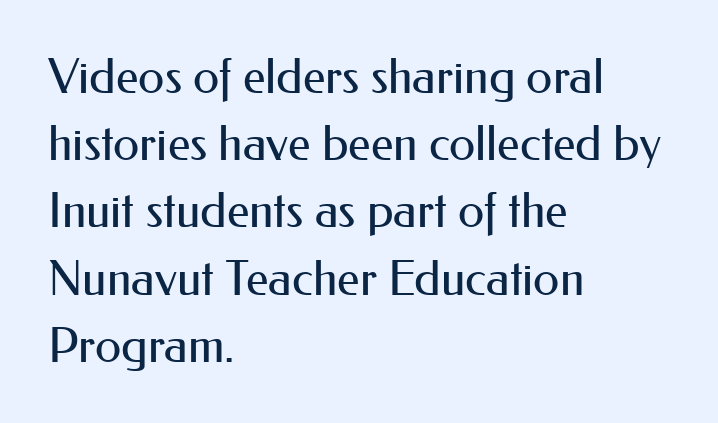
{"serif": "no", "italic": "no", "bold": "no", "weight": "regular", "width": "normal", "stroke_contrast": "medium", "x_height": "small", "monospaced": "no", "underline": "no", "align": "left", "line_spacing": "normal", "line_spacing_ratio": 1.4, "letter_spacing": "normal", "letter_spacing_em": 0.0, "glyph_px": 48}
